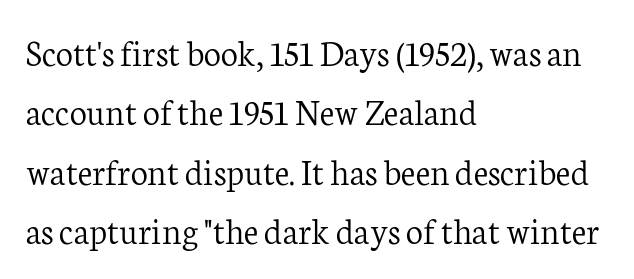
The image shows 38 px light serif type, upright; set left-aligned, normal line spacing (1.56x), normal letter spacing, not underlined; low stroke contrast and a medium x-height.
